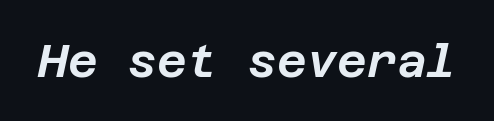
The letters are slanted; this is an italic face. Nobody drew a line under any word here. Students, note that the glyphs here touch the page at normal intervals.
